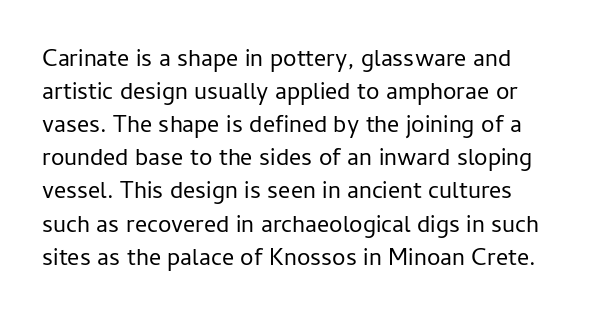
Observe the ordinary spacing: letters are neighbours, not strangers. The typeface has the unassuming heft of standard copy or less. The words here are not underlined. This is roman type, the default non-slanted kind. Notice how descenders clear the ascenders below comfortably — that's standard leading.
